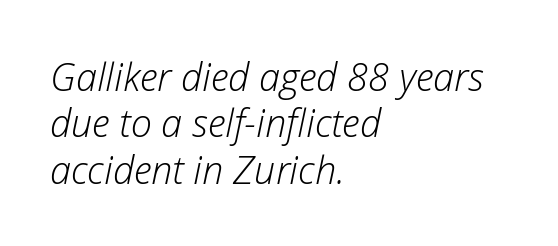
The image shows 38 px light type, italic (leaning right); set left-aligned, line spacing 1.22x, normal letter spacing, not underlined; low stroke contrast and a medium x-height.
